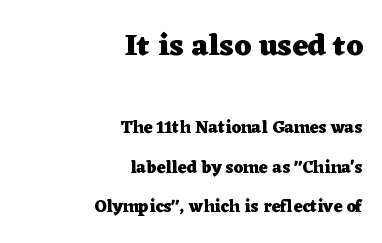
The image shows 30 px heavy, wide serif type, upright; set right-aligned, loose line spacing (2.31x), normal letter spacing, not underlined; the first (top) block is 1.76x larger; low stroke contrast and a medium x-height.
